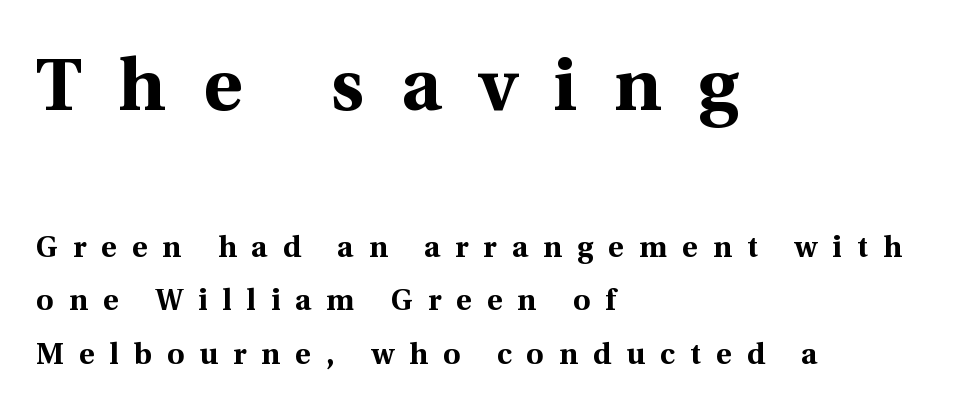
The image shows 74 px bold serif type, upright; set left-aligned, line spacing 1.78x, unusually wide letter spacing (+0.5 em), not underlined; the first (top) block is 2.47x larger; a medium x-height.
